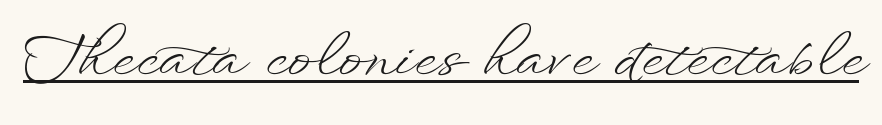
The image shows 57 px light, wide type; set normal letter spacing, underlined; low stroke contrast and a small x-height.
